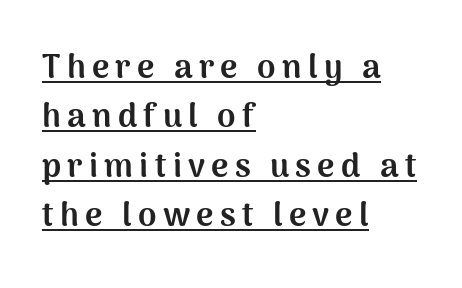
The image shows 33 px bold sans-serif type, upright; set left-aligned, normal line spacing (1.5x), underlined; medium stroke contrast and a medium x-height.
